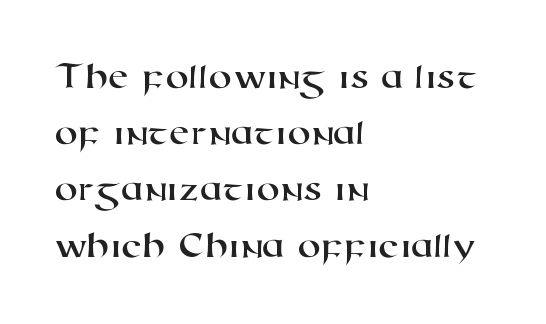
Q: Is the typeface a serif or a sans-serif typeface? A: Sans-serif.
Q: Is the text underlined? A: No.
Q: How is the paragraph aligned? A: Left-aligned.
Q: Is the spacing between letters normal or unusually wide? A: Normal.
Q: Is the spacing between lines tight, normal or loose? A: Normal.
Q: Width (condensed, normal, or wide)? A: Wide.
Q: Stroke contrast? A: High.
Q: x-height? A: Medium.
Q: Monospaced? A: No.
